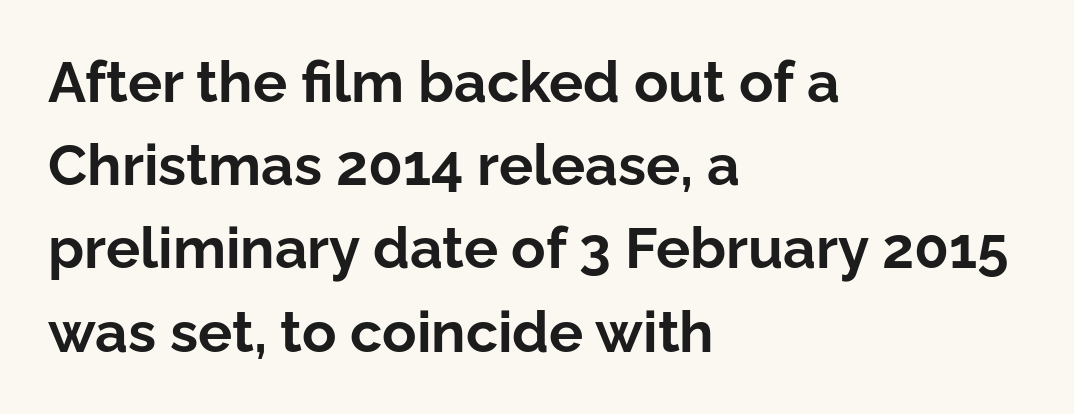
The paragraph shown leans on its left margin. Check under the words: just untouched page. In terms of letterform style, serifs are entirely absent. The passage shown is emphatically bold. Designer's note — italics off, roman on. The gaps between neighbouring characters are ordinary and unremarkable.
